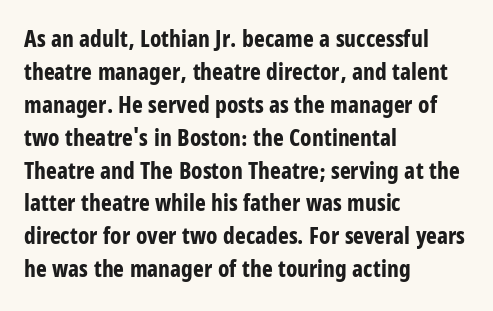
{"italic": "no", "bold": "yes", "underline": "no", "align": "left", "line_spacing": "normal", "line_spacing_ratio": 1.43, "letter_spacing": "normal", "letter_spacing_em": 0.0, "glyph_px": 23}
